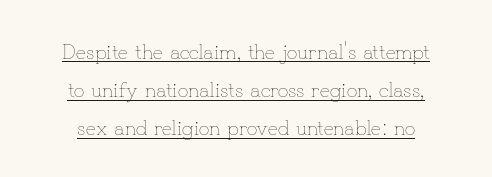
If you drew a line through each stem, it would be perfectly vertical. The type is set solid horizontally, with unmodified tracking. The whitespace from short lines is split evenly between both sides. No chunkiness to these letters — they're not bold. The glyphs are accompanied by a horizontal stroke just below them.
